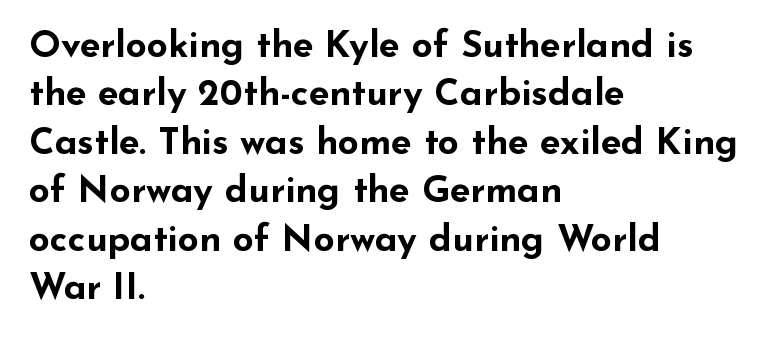
{"serif": "no", "italic": "no", "bold": "yes", "weight": "bold", "width": "wide", "stroke_contrast": "low", "x_height": "small", "monospaced": "no", "underline": "no", "align": "left", "line_spacing": "normal", "line_spacing_ratio": 1.31, "letter_spacing": "normal", "letter_spacing_em": 0.0, "glyph_px": 37}
